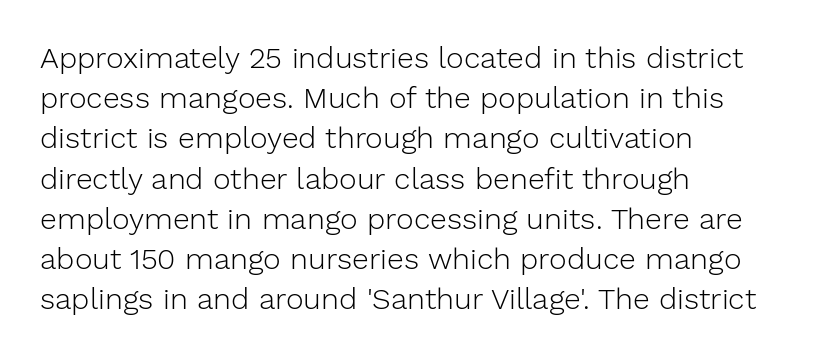
The image shows 30 px light sans-serif type, upright; set left-aligned, normal line spacing (1.34x), normal letter spacing, not underlined; low stroke contrast and a medium x-height.
